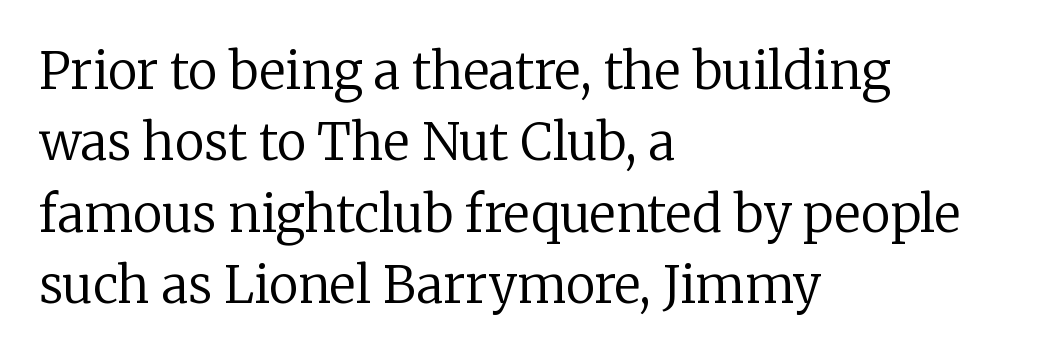
Q: Is the text bold? A: No.
Q: Is the text italic (slanted)? A: No, it is upright.
Q: Is the typeface a serif or a sans-serif typeface? A: Serif.
Q: Is the text underlined? A: No.
Q: How is the paragraph aligned? A: Left-aligned.
Q: Is the spacing between letters normal or unusually wide? A: Normal.
Q: Is the spacing between lines tight, normal or loose? A: Normal.
Q: Width (condensed, normal, or wide)? A: Normal.
Q: Stroke contrast? A: Low.
Q: x-height? A: Medium.
Q: Monospaced? A: No.
